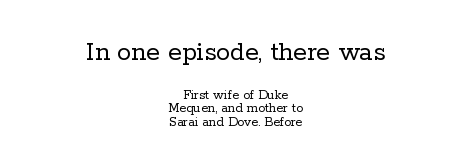
Note: larger setting up top, smaller setting below. Type without underlining. The type is set solid horizontally, with unmodified tracking. Nothing heavy about these letters — not bold at all. Leading is clearly below the norm, producing a dense column. The letters stand upright; this is a roman face.
